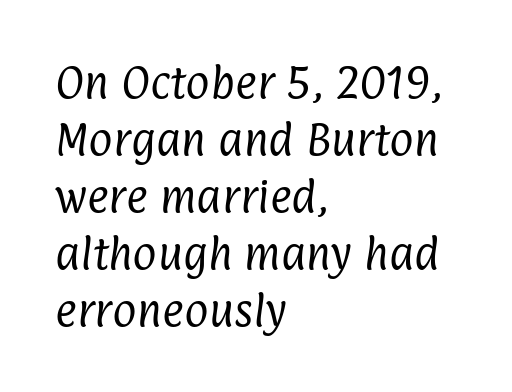
Q: Is the text bold? A: No.
Q: Is the typeface a serif or a sans-serif typeface? A: Sans-serif.
Q: Is the text underlined? A: No.
Q: How is the paragraph aligned? A: Left-aligned.
Q: Is the spacing between letters normal or unusually wide? A: Normal.
Q: Is the spacing between lines tight, normal or loose? A: Normal.
Q: Width (condensed, normal, or wide)? A: Condensed.
Q: Stroke contrast? A: Low.
Q: x-height? A: Medium.
Q: Monospaced? A: No.
